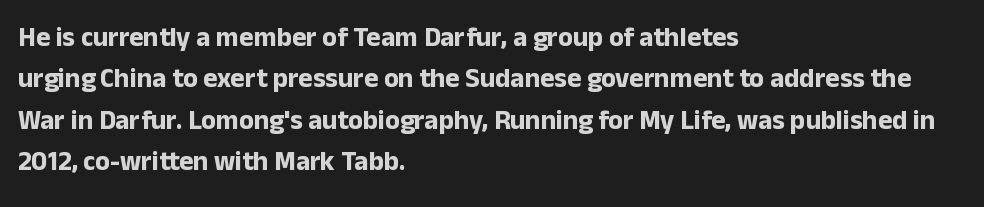
This block has exactly the height ordinary leading produces. The letterforms sit shoulder to shoulder at normal distance. On the weight axis this lands at bold, roughly 700. Line beginnings align vertically; line endings do not. A roman cut, with each character standing at attention.
